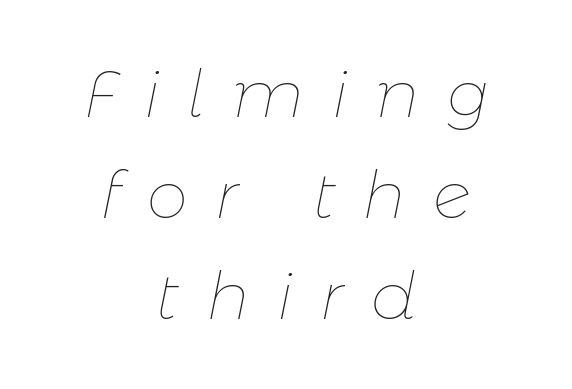
{"italic": "yes", "lean": "right", "slant_degrees": 11, "bold": "no", "weight": "thin", "width": "normal", "stroke_contrast": "low", "x_height": "medium", "monospaced": "no", "underline": "no", "align": "center", "line_spacing": "normal", "line_spacing_ratio": 1.53, "letter_spacing": "wide", "letter_spacing_em": 0.42, "glyph_px": 66}
